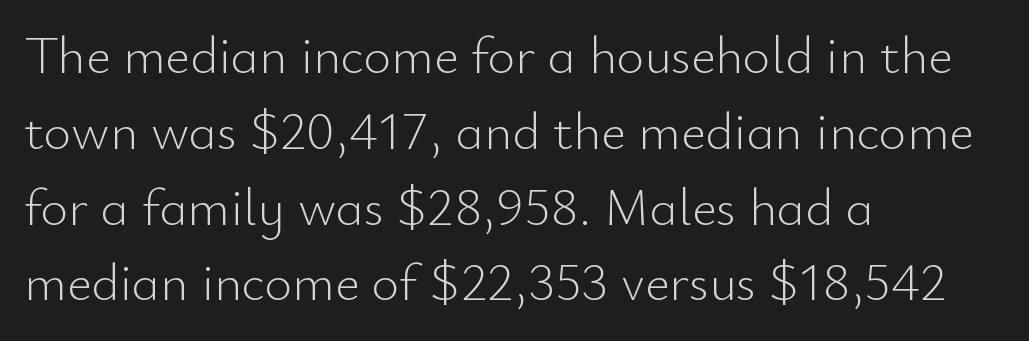
The image shows 53 px light sans-serif type, upright; set left-aligned, normal line spacing (1.43x), normal letter spacing, not underlined; low stroke contrast and a small x-height.
